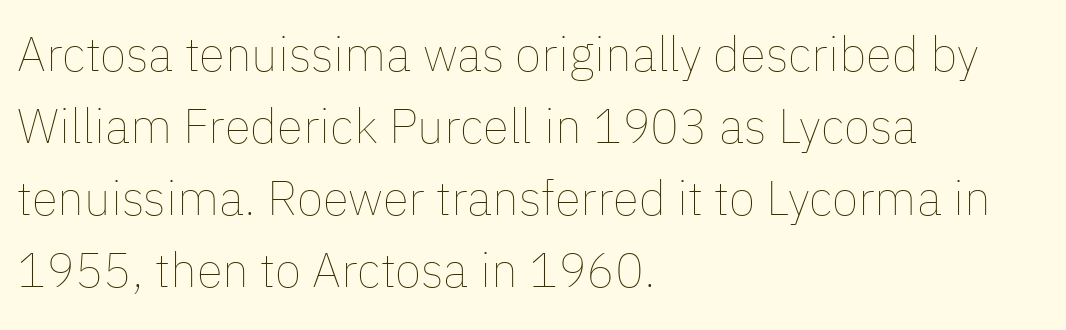
If you drew a line through each stem, it would be perfectly vertical. This block has exactly the height ordinary leading produces. The letters advance in unequal steps, a hallmark of proportional type. One-word summary of the alignment: left.
